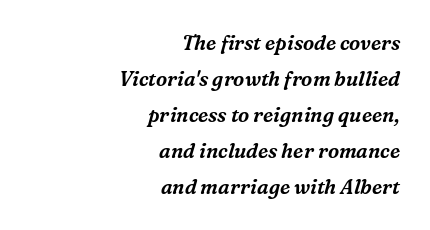
Look at the tracking — it's just the regular setting, nothing added. Just letters on the line, the space beneath them empty. Tall strokes in this sample are angled rather than plumb. The paragraph has a hard right edge and a soft left edge.
